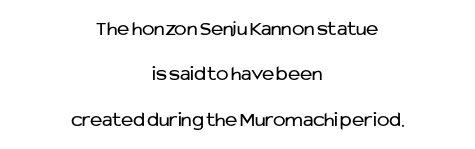
{"italic": "no", "bold": "no", "underline": "no", "align": "center", "line_spacing": "loose", "line_spacing_ratio": 2.16, "letter_spacing": "normal", "letter_spacing_em": 0.0, "glyph_px": 21}
